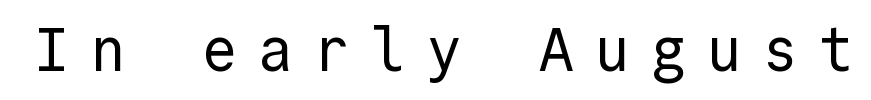
Q: Is the text bold? A: No.
Q: Is the text italic (slanted)? A: No, it is upright.
Q: Is the typeface a serif or a sans-serif typeface? A: Sans-serif.
Q: Is the text underlined? A: No.
Q: Is the spacing between letters normal or unusually wide? A: Unusually wide.
Q: Width (condensed, normal, or wide)? A: Normal.
Q: x-height? A: Medium.
Q: Monospaced? A: Yes.
